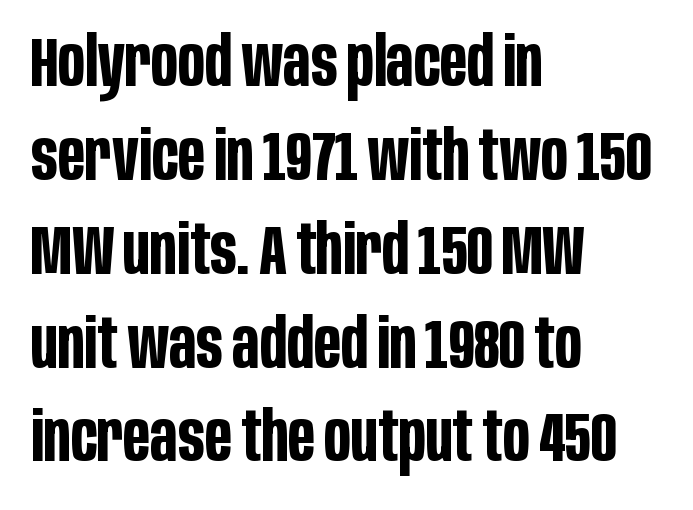
Q: Is the text bold? A: Yes.
Q: Is the text italic (slanted)? A: No, it is upright.
Q: Is the typeface a serif or a sans-serif typeface? A: Sans-serif.
Q: Is the text underlined? A: No.
Q: How is the paragraph aligned? A: Left-aligned.
Q: Is the spacing between letters normal or unusually wide? A: Normal.
Q: Is the spacing between lines tight, normal or loose? A: Normal.
Q: Width (condensed, normal, or wide)? A: Condensed.
Q: Stroke contrast? A: Low.
Q: x-height? A: Large.
Q: Monospaced? A: No.
